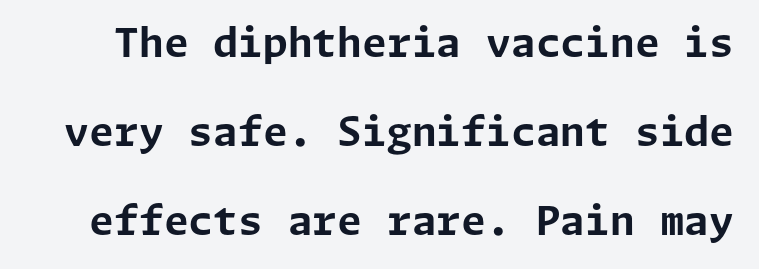
{"serif": "no", "italic": "no", "bold": "yes", "weight": "bold", "width": "normal", "stroke_contrast": "low", "x_height": "medium", "underline": "no", "line_spacing": "loose", "line_spacing_ratio": 2.22, "letter_spacing": "normal", "letter_spacing_em": 0.0, "glyph_px": 40}
